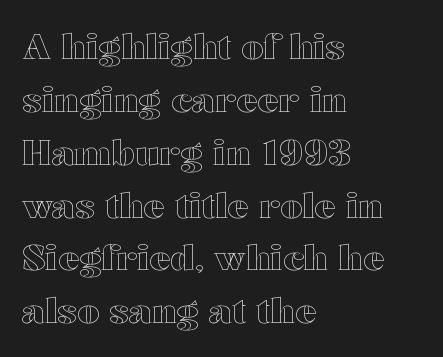
{"italic": "no", "width": "wide", "x_height": "medium", "monospaced": "no", "underline": "no", "align": "left", "line_spacing": "normal", "line_spacing_ratio": 1.51, "letter_spacing": "normal", "letter_spacing_em": 0.0, "glyph_px": 35}
